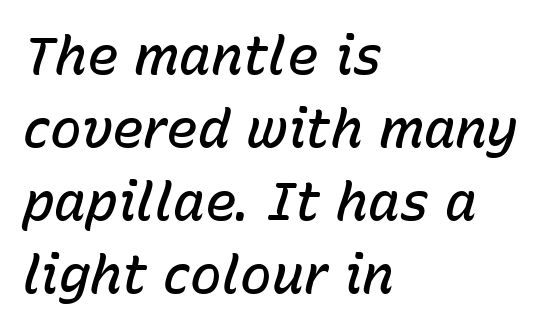
The image shows 53 px semibold type, italic (leaning right); set left-aligned, normal line spacing (1.38x), normal letter spacing, not underlined; low stroke contrast and a medium x-height.
